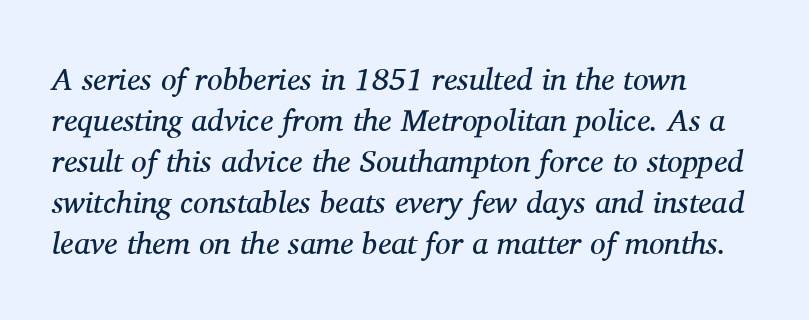
This sample keeps an unexceptional amount of space between lines. Character widths vary here, with narrow letters taking less room than wide ones. Stroke thickness stays within the range of a standard reading face or lighter. Characters are canted at an angle relative to the baseline's perpendicular. The glyphs in this specimen are seriffed.
